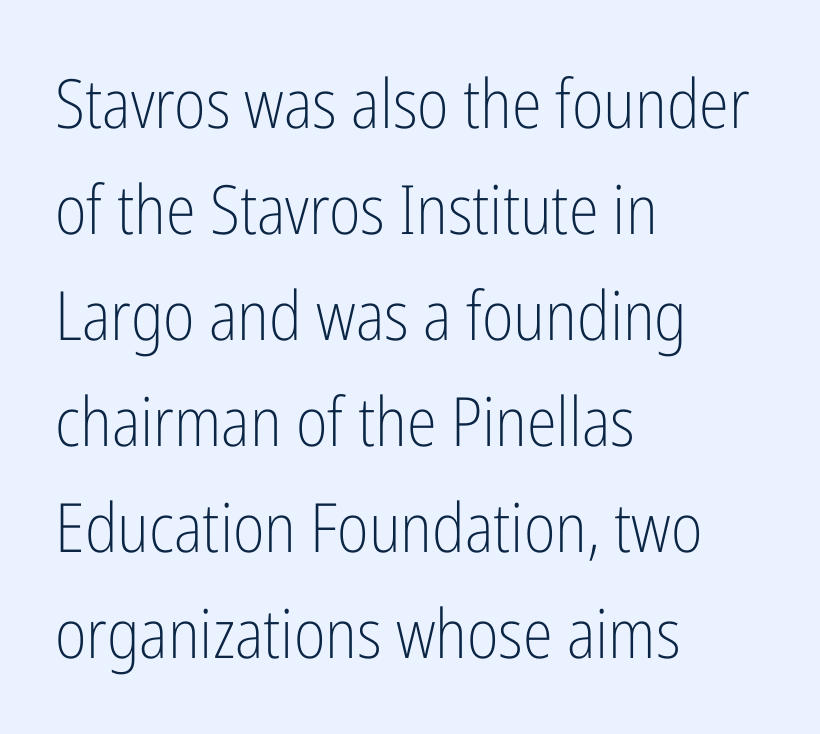
{"serif": "no", "italic": "no", "bold": "no", "weight": "light", "width": "condensed", "stroke_contrast": "low", "x_height": "medium", "monospaced": "no", "underline": "no", "align": "left", "line_spacing": "normal", "line_spacing_ratio": 1.56, "letter_spacing": "normal", "letter_spacing_em": 0.0, "glyph_px": 68}
